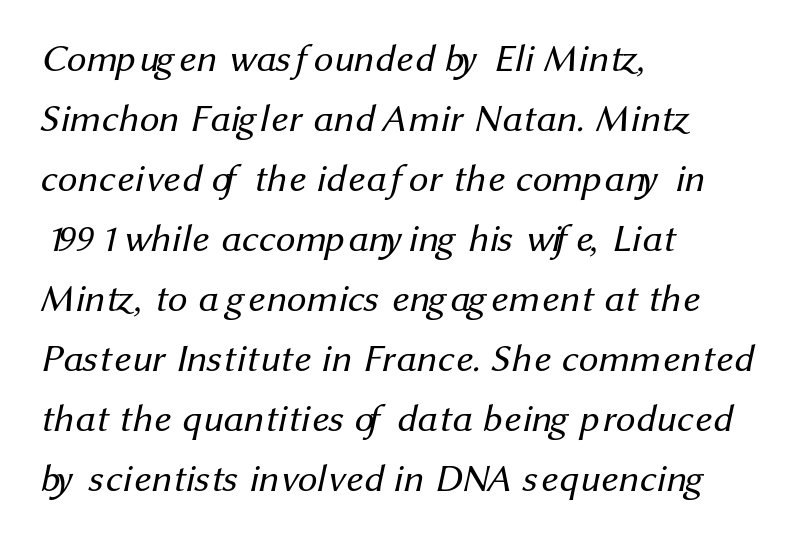
The image shows 39 px regular-weight sans-serif type; set left-aligned, normal line spacing (1.54x), normal letter spacing, not underlined; medium stroke contrast and a medium x-height.
